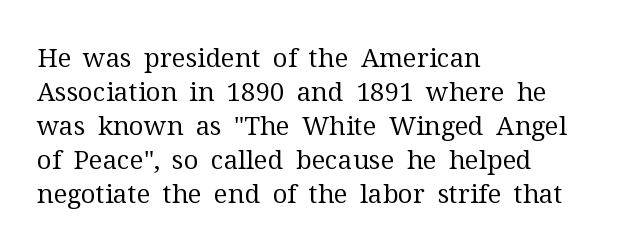
Q: Is the text bold? A: No.
Q: Is the text italic (slanted)? A: No, it is upright.
Q: Is the text underlined? A: No.
Q: How is the paragraph aligned? A: Left-aligned.
Q: Is the spacing between letters normal or unusually wide? A: Normal.
Q: Is the spacing between lines tight, normal or loose? A: Normal.
